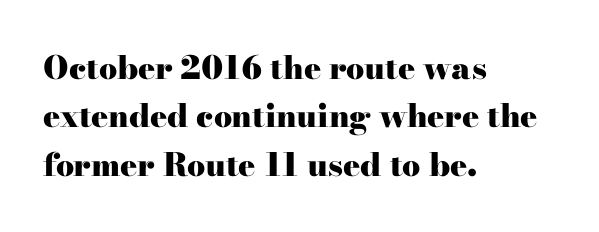
The image shows 32 px heavy, wide serif type, upright; set left-aligned, normal line spacing (1.51x), normal letter spacing, not underlined; high stroke contrast and a small x-height.
